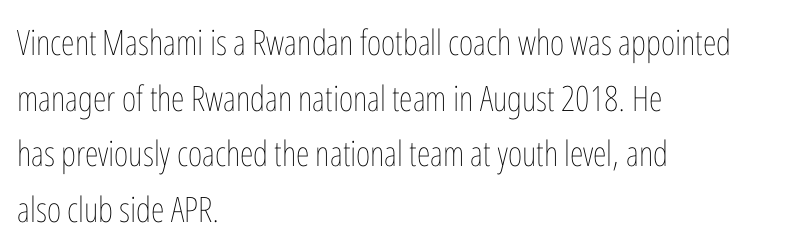
The image shows 35 px thin, condensed type, upright; set left-aligned, normal line spacing (1.59x), normal letter spacing, not underlined; low stroke contrast and a medium x-height.
